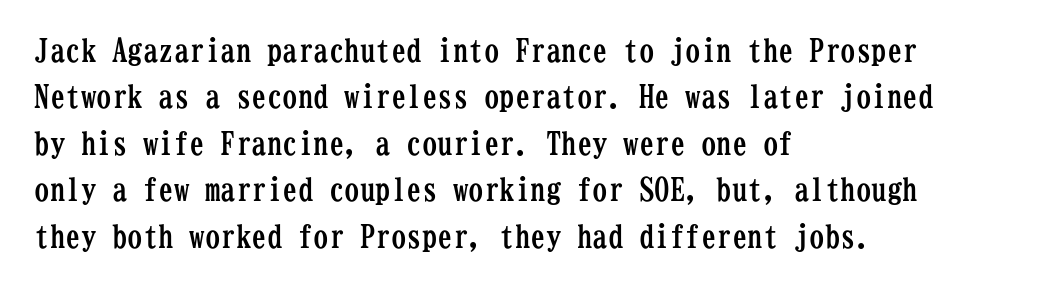
The image shows 31 px semibold, condensed serif type, upright, monospaced; set left-aligned, normal line spacing (1.5x), normal letter spacing, not underlined; low stroke contrast and a medium x-height.
